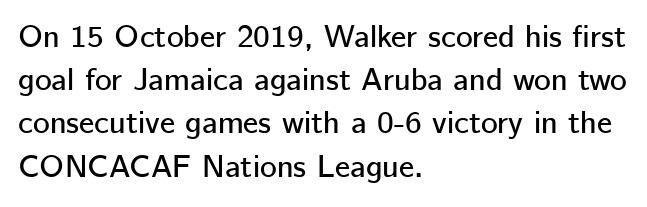
Q: Is the text italic (slanted)? A: No, it is upright.
Q: Is the typeface a serif or a sans-serif typeface? A: Sans-serif.
Q: Is the text underlined? A: No.
Q: How is the paragraph aligned? A: Left-aligned.
Q: Is the spacing between letters normal or unusually wide? A: Normal.
Q: Is the spacing between lines tight, normal or loose? A: Normal.
Q: Width (condensed, normal, or wide)? A: Normal.
Q: Stroke contrast? A: Low.
Q: x-height? A: Medium.
Q: Monospaced? A: No.
